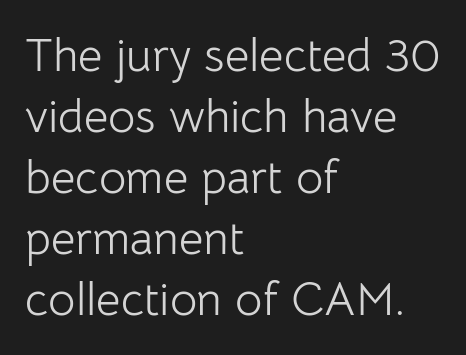
Q: Is the text bold? A: No.
Q: Is the text italic (slanted)? A: No, it is upright.
Q: Is the typeface a serif or a sans-serif typeface? A: Sans-serif.
Q: Is the text underlined? A: No.
Q: How is the paragraph aligned? A: Left-aligned.
Q: Is the spacing between letters normal or unusually wide? A: Normal.
Q: Is the spacing between lines tight, normal or loose? A: Normal.
Q: Width (condensed, normal, or wide)? A: Normal.
Q: Stroke contrast? A: Low.
Q: x-height? A: Medium.
Q: Monospaced? A: No.
